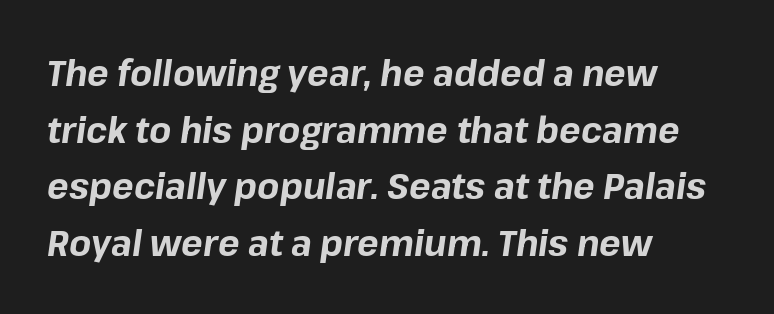
The image shows 36 px bold type, italic (leaning right); set left-aligned, normal line spacing (1.57x), normal letter spacing, not underlined; low stroke contrast and a medium x-height.
